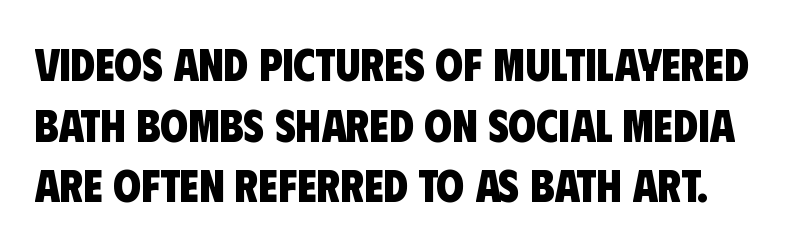
{"serif": "no", "bold": "yes", "weight": "heavy", "width": "condensed", "stroke_contrast": "low", "x_height": "large", "monospaced": "no", "underline": "no", "line_spacing": "normal", "line_spacing_ratio": 1.35, "letter_spacing": "normal", "letter_spacing_em": 0.0, "glyph_px": 45}
